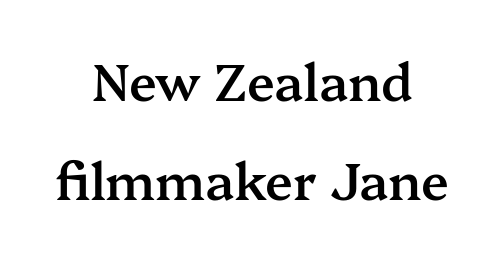
Q: Is the text bold? A: Semi-bold.
Q: Is the text italic (slanted)? A: No, it is upright.
Q: Is the typeface a serif or a sans-serif typeface? A: Serif.
Q: Is the text underlined? A: No.
Q: How is the paragraph aligned? A: Centered.
Q: Is the spacing between letters normal or unusually wide? A: Normal.
Q: Is the spacing between lines tight, normal or loose? A: Loose.
Q: Width (condensed, normal, or wide)? A: Normal.
Q: Stroke contrast? A: Medium.
Q: x-height? A: Medium.
Q: Monospaced? A: No.
